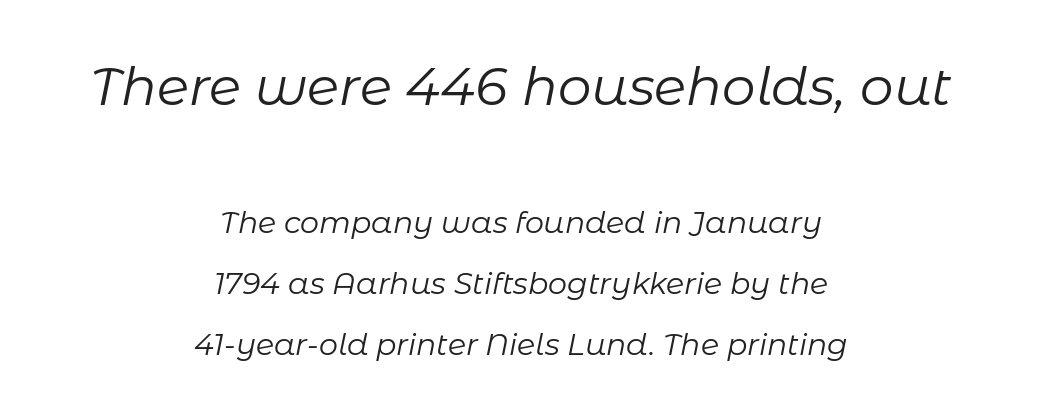
The image shows 53 px regular-weight type, italic (leaning right); set centered, loose line spacing (2.03x), normal letter spacing, not underlined; the first (top) block is 1.77x larger; low stroke contrast and a medium x-height.
